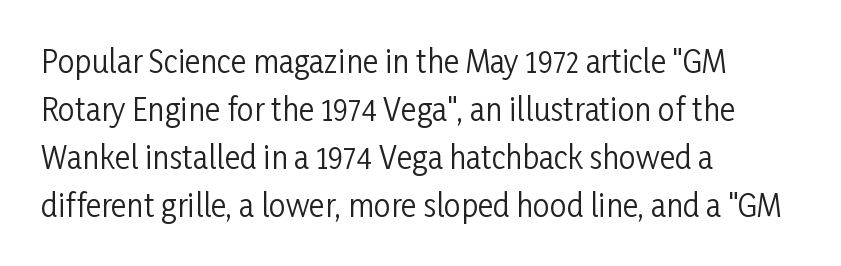
{"serif": "no", "italic": "no", "bold": "no", "weight": "regular", "width": "condensed", "stroke_contrast": "low", "x_height": "medium", "monospaced": "no", "underline": "no", "align": "left", "line_spacing": "normal", "line_spacing_ratio": 1.6, "letter_spacing": "normal", "letter_spacing_em": 0.0, "glyph_px": 30}
